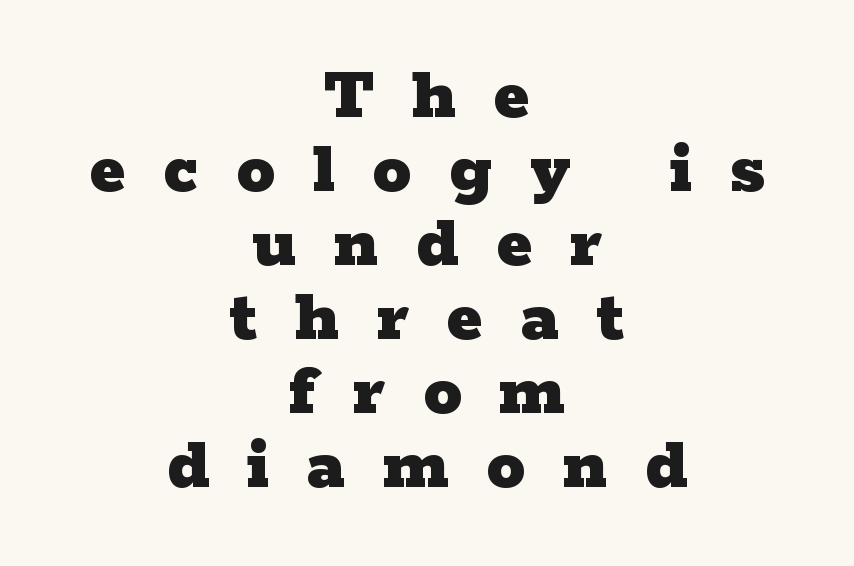
Q: Is the text bold? A: Yes.
Q: Is the text italic (slanted)? A: No, it is upright.
Q: Is the typeface a serif or a sans-serif typeface? A: Serif.
Q: Is the text underlined? A: No.
Q: How is the paragraph aligned? A: Centered.
Q: Is the spacing between letters normal or unusually wide? A: Unusually wide.
Q: Is the spacing between lines tight, normal or loose? A: Tight.
Q: Width (condensed, normal, or wide)? A: Wide.
Q: Stroke contrast? A: Low.
Q: x-height? A: Medium.
Q: Monospaced? A: No.
